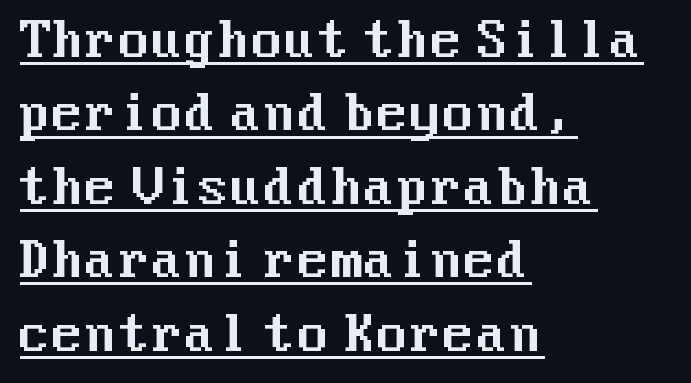
Nobody touched the tracking dial on this one. The designer went with a sans here, leaving each stem footless. The passage is arranged the way most books set body copy — flush left. Has an underline been added? It has.
